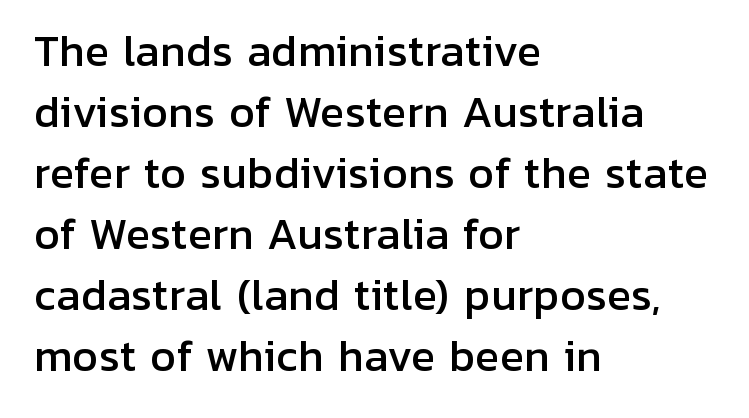
Q: Is the text italic (slanted)? A: No, it is upright.
Q: Is the typeface a serif or a sans-serif typeface? A: Sans-serif.
Q: Is the text underlined? A: No.
Q: How is the paragraph aligned? A: Left-aligned.
Q: Is the spacing between letters normal or unusually wide? A: Normal.
Q: Is the spacing between lines tight, normal or loose? A: Normal.
Q: Width (condensed, normal, or wide)? A: Normal.
Q: Stroke contrast? A: Low.
Q: x-height? A: Medium.
Q: Monospaced? A: No.
